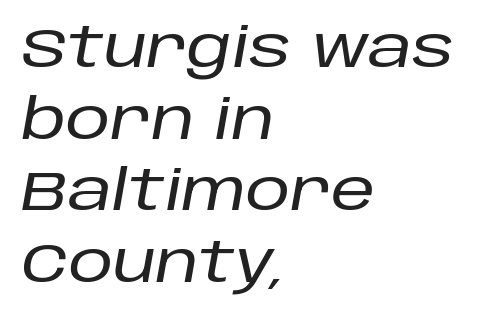
{"italic": "yes", "lean": "right", "slant_degrees": 10, "width": "normal", "stroke_contrast": "low", "x_height": "large", "monospaced": "no", "underline": "no", "align": "left", "line_spacing": "normal", "line_spacing_ratio": 1.28, "letter_spacing": "normal", "letter_spacing_em": 0.0, "glyph_px": 56}
